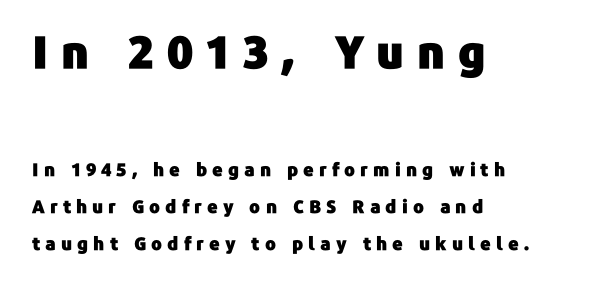
The image shows 45 px sans-serif type, upright; set left-aligned, loose line spacing (2.06x), unusually wide letter spacing (+0.28 em), not underlined; the first (top) block is 2.5x larger; low stroke contrast and a medium x-height.
